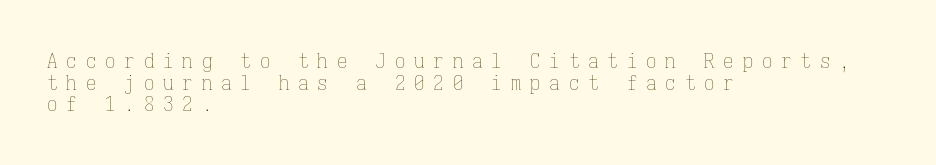
Q: Is the text bold? A: No.
Q: Is the text italic (slanted)? A: No, it is upright.
Q: Is the text underlined? A: No.
Q: How is the paragraph aligned? A: Left-aligned.
Q: Is the spacing between letters normal or unusually wide? A: Unusually wide.
Q: Is the spacing between lines tight, normal or loose? A: Tight.
